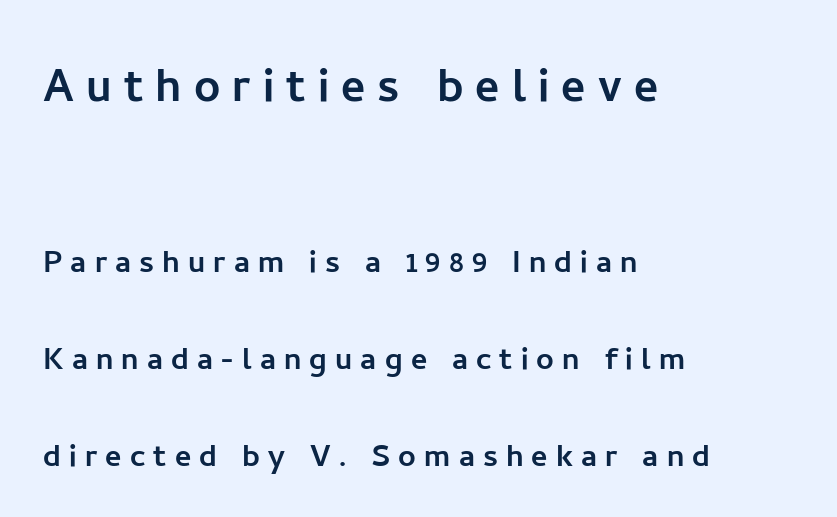
Q: Is the text italic (slanted)? A: No, it is upright.
Q: Is the typeface a serif or a sans-serif typeface? A: Sans-serif.
Q: Is the text underlined? A: No.
Q: How is the paragraph aligned? A: Left-aligned.
Q: Is the spacing between letters normal or unusually wide? A: Unusually wide.
Q: Is the spacing between lines tight, normal or loose? A: Loose.
Q: Which block of text is set in a larger size, the first (top) or the second (bottom)? A: The first (top) one.
Q: Width (condensed, normal, or wide)? A: Normal.
Q: Stroke contrast? A: Low.
Q: x-height? A: Medium.
Q: Monospaced? A: No.
